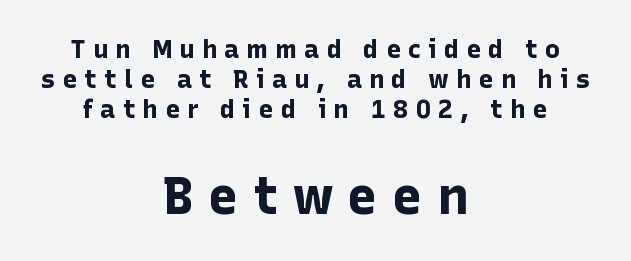
Q: Is the text bold? A: Yes.
Q: Is the text italic (slanted)? A: No, it is upright.
Q: Is the typeface a serif or a sans-serif typeface? A: Sans-serif.
Q: Is the text underlined? A: No.
Q: How is the paragraph aligned? A: Centered.
Q: Is the spacing between letters normal or unusually wide? A: Unusually wide.
Q: Is the spacing between lines tight, normal or loose? A: Tight.
Q: Which block of text is set in a larger size, the first (top) or the second (bottom)? A: The second (bottom) one.
Q: Width (condensed, normal, or wide)? A: Normal.
Q: Stroke contrast? A: Low.
Q: x-height? A: Medium.
Q: Monospaced? A: No.
